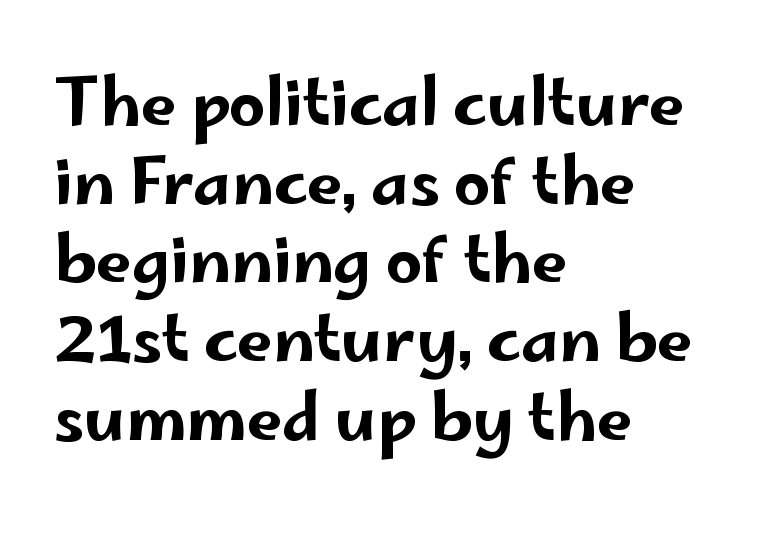
{"serif": "no", "italic": "no", "width": "wide", "stroke_contrast": "low", "x_height": "small", "monospaced": "no", "underline": "no", "align": "left", "line_spacing_ratio": 1.23, "letter_spacing": "normal", "letter_spacing_em": 0.0, "glyph_px": 64}
